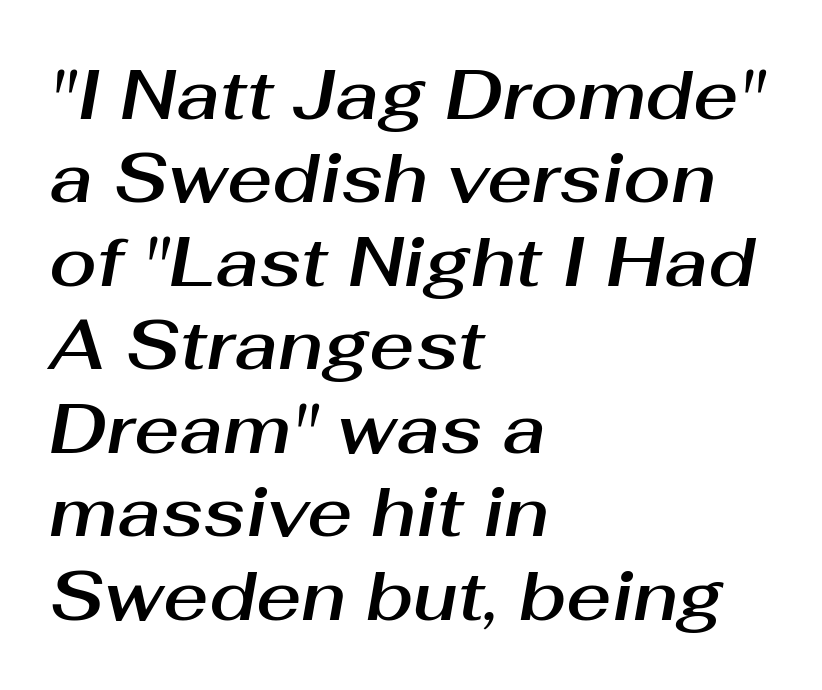
{"italic": "yes", "lean": "right", "slant_degrees": 10, "width": "normal", "stroke_contrast": "medium", "x_height": "medium", "monospaced": "no", "underline": "no", "align": "left", "line_spacing_ratio": 1.21, "letter_spacing": "normal", "letter_spacing_em": 0.0, "glyph_px": 69}
